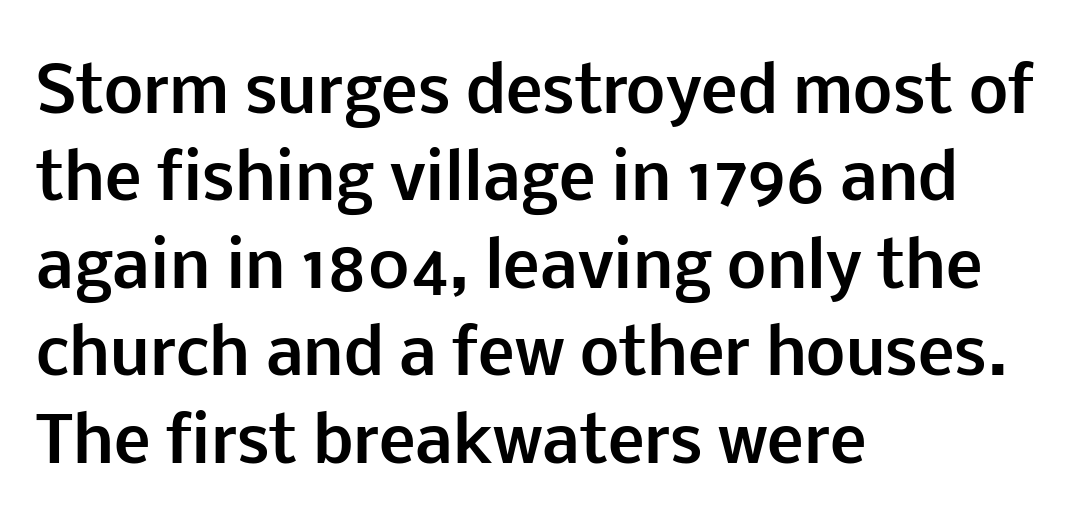
Q: Is the text bold? A: Yes.
Q: Is the text italic (slanted)? A: No, it is upright.
Q: Is the typeface a serif or a sans-serif typeface? A: Sans-serif.
Q: Is the text underlined? A: No.
Q: How is the paragraph aligned? A: Left-aligned.
Q: Is the spacing between letters normal or unusually wide? A: Normal.
Q: Is the spacing between lines tight, normal or loose? A: Normal.
Q: Width (condensed, normal, or wide)? A: Normal.
Q: Stroke contrast? A: Low.
Q: x-height? A: Medium.
Q: Monospaced? A: No.
